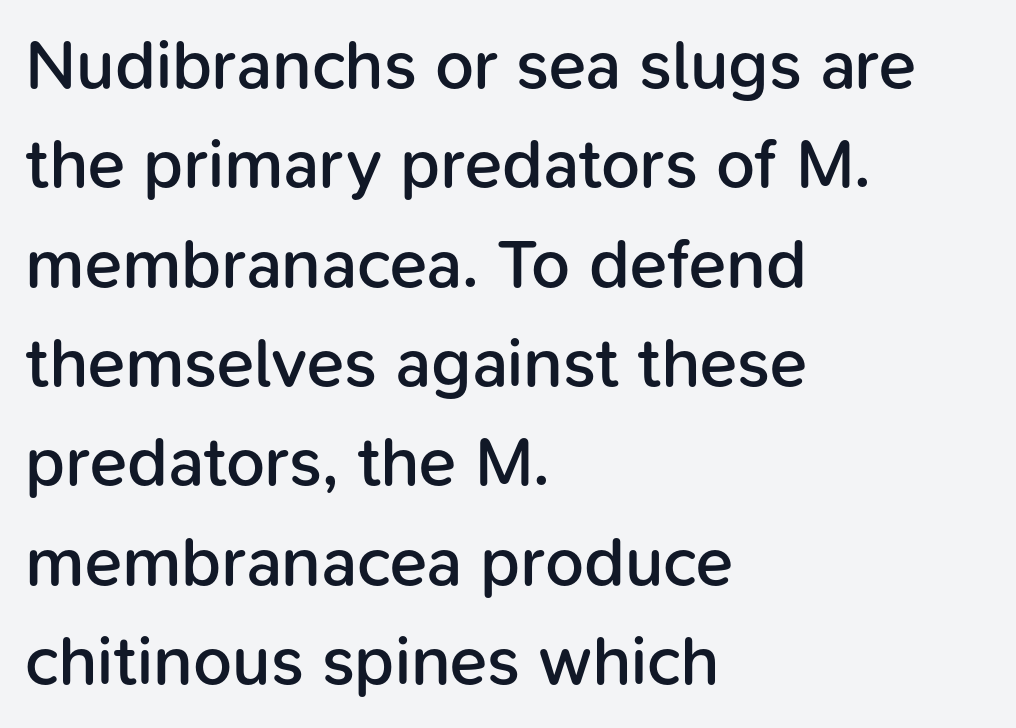
The image shows 69 px semibold sans-serif type, upright; set left-aligned, normal line spacing (1.44x), normal letter spacing, not underlined; low stroke contrast and a medium x-height.
